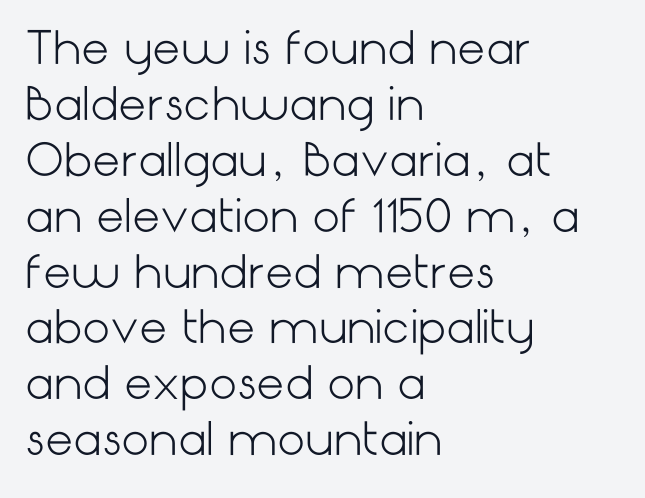
Q: Is the text bold? A: No.
Q: Is the text italic (slanted)? A: No, it is upright.
Q: Is the typeface a serif or a sans-serif typeface? A: Sans-serif.
Q: Is the text underlined? A: No.
Q: How is the paragraph aligned? A: Left-aligned.
Q: Is the spacing between letters normal or unusually wide? A: Normal.
Q: Is the spacing between lines tight, normal or loose? A: Normal.
Q: Width (condensed, normal, or wide)? A: Normal.
Q: Stroke contrast? A: Low.
Q: x-height? A: Medium.
